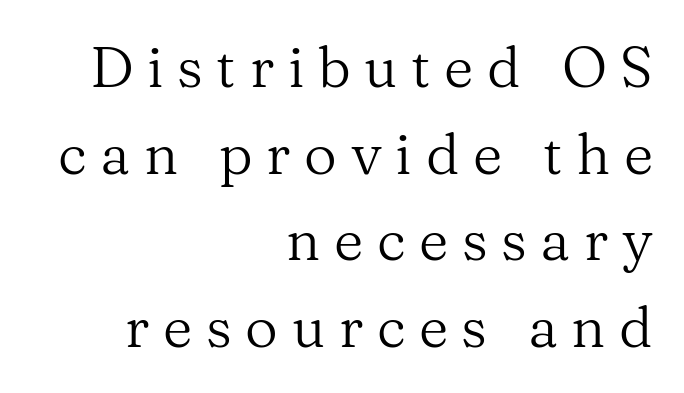
Casual observation: everything's shoved over to the right. No chunkiness to these letters — they're not bold. Think of a printed novel: that variable character pitch is what you see here. Do the letters lean? They stand straight.
